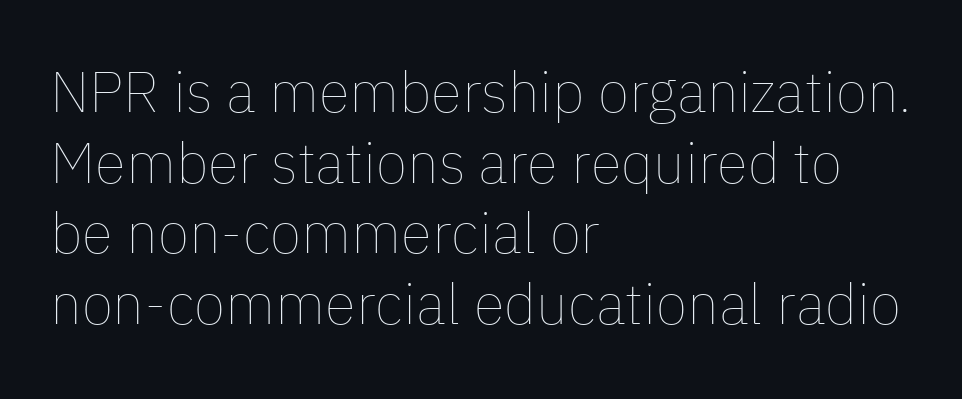
A light-to-regular cut is what we see here. A typesetter would call this zero additional tracking. These lines are rendered in a variable-pitch font. Does the copy run flush right? No — it runs flush left. Does the lettering tilt? It doesn't — this is upright.
